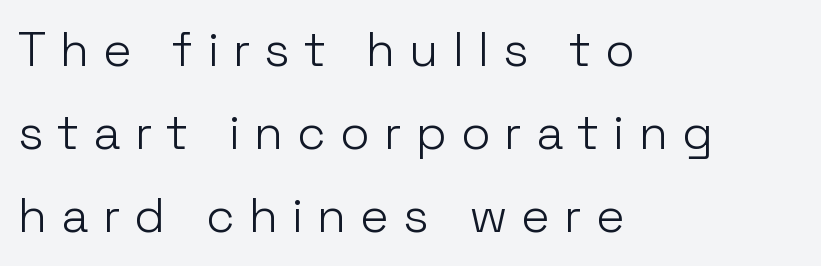
Think of a printed novel: that variable character pitch is what you see here. The lettering holds an erect, upright posture throughout. This reads as an unemphasized weight, regular at the heaviest. The lines in this sample share a left origin and differ only in where they stop.
